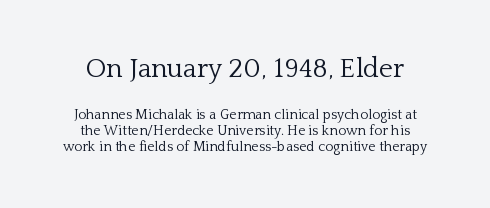
The image shows 27 px text type, upright; set tight line spacing (1.15x), normal letter spacing, not underlined; the first (top) block is 1.93x larger.
